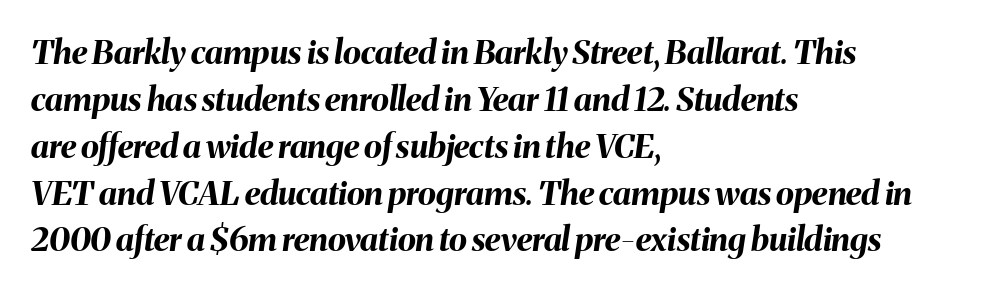
The image shows 33 px bold type, italic (leaning right); set left-aligned, normal line spacing (1.42x), normal letter spacing, not underlined; medium stroke contrast and a medium x-height.
